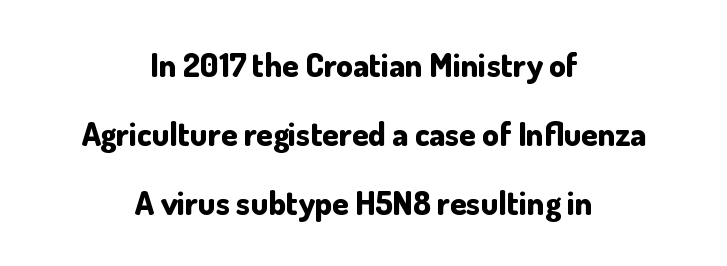
The compositor balanced each line on the midline. You can tell from the bare stems that sans-serif type was used. Does the leading feel generous? Absolutely, it's lavish. Quick note: underline off.
